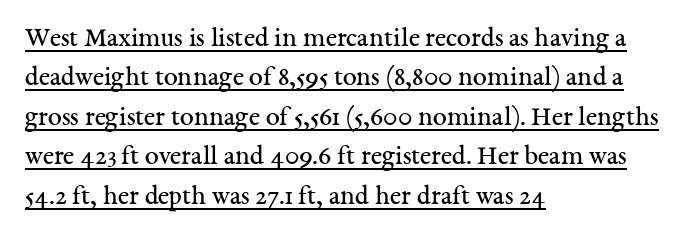
The image shows 28 px regular-weight serif type, upright; set left-aligned, normal line spacing (1.41x), normal letter spacing, underlined; medium stroke contrast and a medium x-height.
